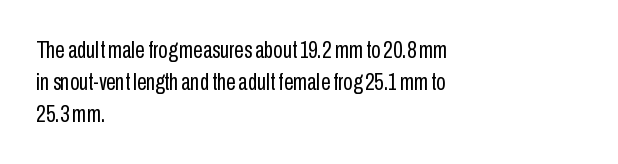
Q: Is the text bold? A: No.
Q: Is the text italic (slanted)? A: No, it is upright.
Q: Is the text underlined? A: No.
Q: How is the paragraph aligned? A: Left-aligned.
Q: Is the spacing between letters normal or unusually wide? A: Normal.
Q: Is the spacing between lines tight, normal or loose? A: Normal.
